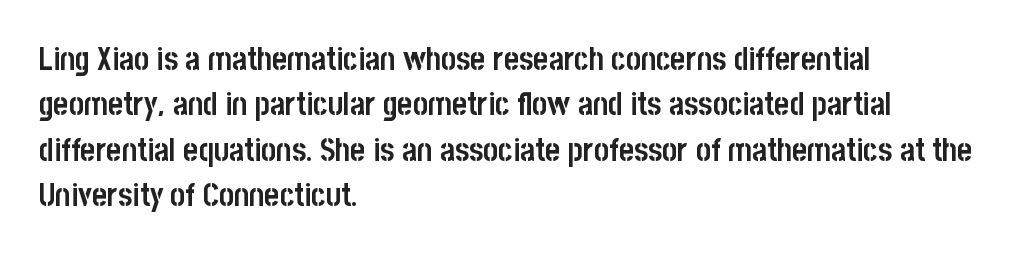
Grotesque or geometric, the face here clearly has no serifs. This sample has the flowing, uneven cadence of proportional lettering. The line-height multiplier appears to be the usual default. In terms of posture, this sample is upright. The lines in this sample share a left origin and differ only in where they stop.
